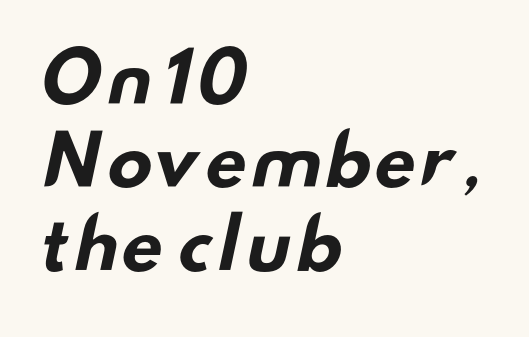
The characters display no serif detailing; their extremities are plain. The specimen omits any rule beneath the text block's lines. Bold? Absolutely — the strokes are thick and heavy. Here the designer chose a conventional face with non-uniform glyph widths. Caption: multi-line text, flush left, ragged right. The face used here is rendered with its standard letterfit.
